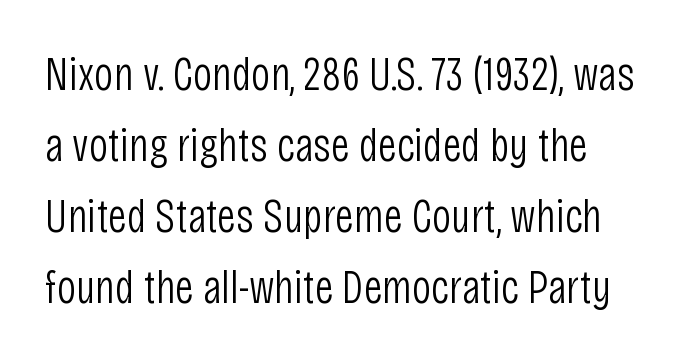
This rendering leaves character spacing at its baseline value. This sample keeps an unexceptional amount of space between lines. Unbolded letterforms with no extra heft. Note the varied advance widths — an 'i' is clearly narrower than an 'm'. This is roman type, the default non-slanted kind.
